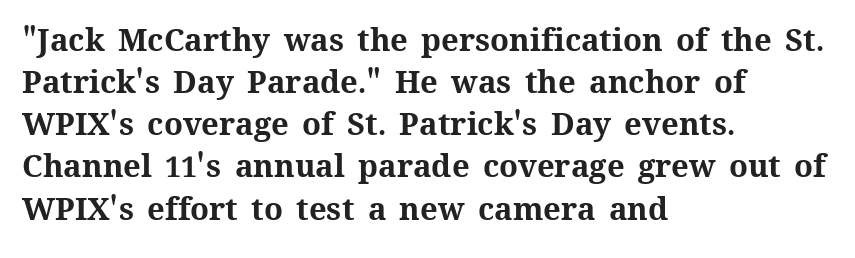
Thick stems and heavy bowls — unmistakably bold. Do the letters lean? They stand straight. Baseline-to-baseline distance is the conventional proportion of letter height. The tracking reads as untouched default to a designer's eye. The compositor pushed each line to the left boundary. The foot of each line stays bare and open.
